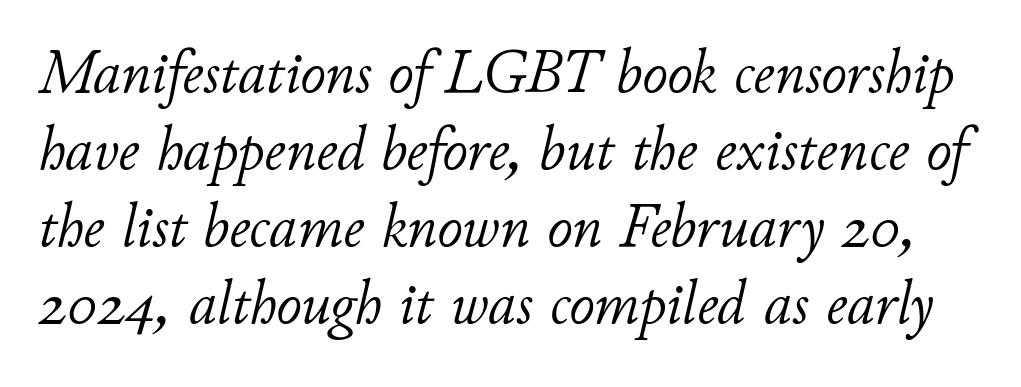
Style check: oblique. A quiet, ordinary-to-light weight characterises the typeface. The letters advance in unequal steps, a hallmark of proportional type. A typesetter would call this zero additional tracking. Lines of text with bare space underneath.
